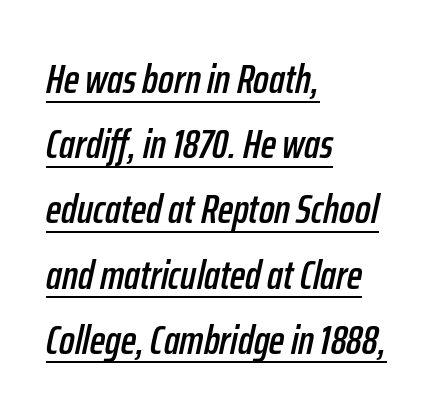
Q: Is the text italic (slanted)? A: Yes, it leans right by about 12 degrees.
Q: Is the text underlined? A: Yes.
Q: How is the paragraph aligned? A: Left-aligned.
Q: Is the spacing between letters normal or unusually wide? A: Normal.
Q: Is the spacing between lines tight, normal or loose? A: Normal.
Q: Width (condensed, normal, or wide)? A: Condensed.
Q: Stroke contrast? A: Low.
Q: x-height? A: Medium.
Q: Monospaced? A: No.
